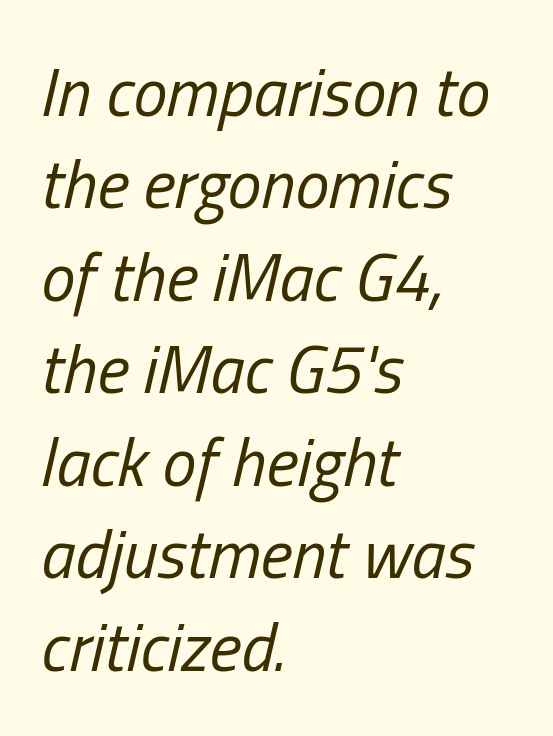
The font is comparable to plain body text, perhaps lighter. The passage shown stacks its lines at a standard gap. Looks like regular typesetting: each glyph gets only the width it needs. The string is rendered with underlining switched off.
